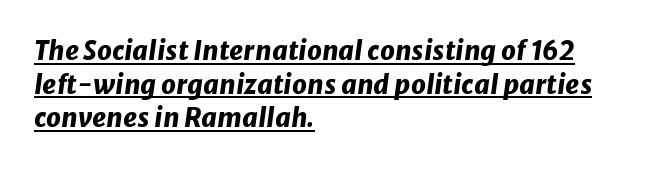
The image shows 26 px bold type, italic (leaning right); set left-aligned, normal line spacing (1.29x), normal letter spacing, underlined.
